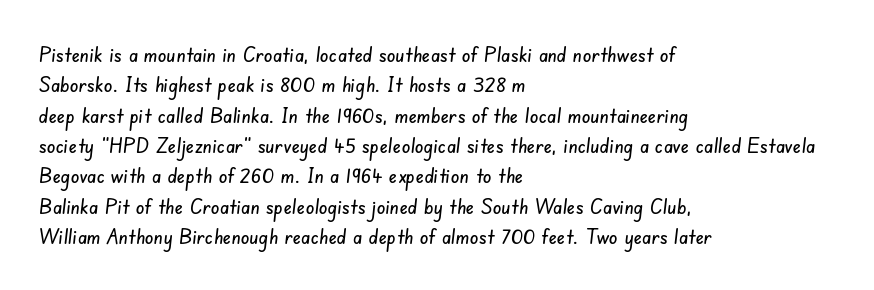
{"underline": "no", "align": "left", "line_spacing": "normal", "line_spacing_ratio": 1.38, "letter_spacing": "normal", "letter_spacing_em": 0.0, "glyph_px": 22}
